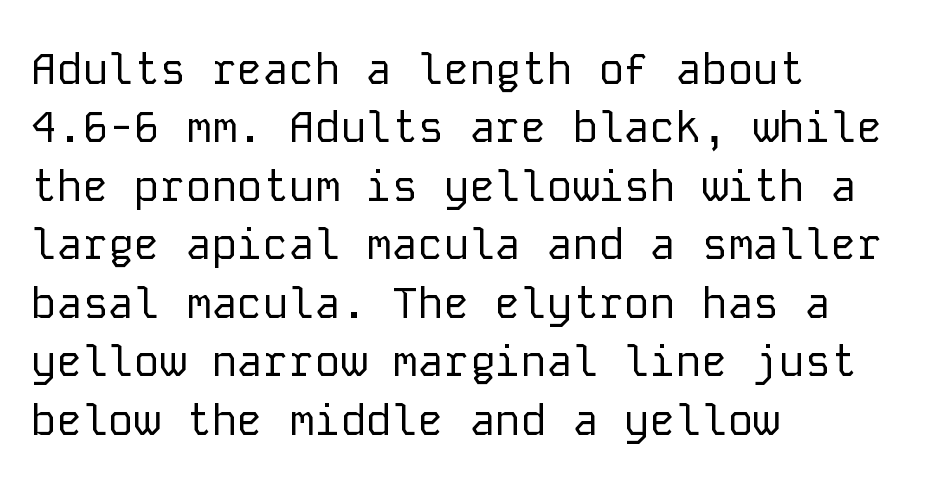
Ink coverage per letter is moderate at most. Fixed-width glyphs throughout — classic coding-font behaviour. Decoration check: the copy has no underline. The rows are spaced the way most documents space them. The line texture is even and compact thanks to regular tracking.
